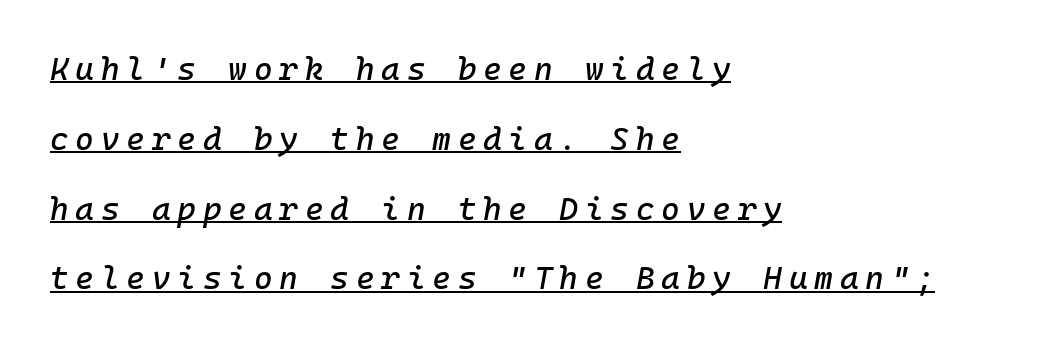
{"italic": "yes", "lean": "right", "slant_degrees": 10, "width": "normal", "stroke_contrast": "low", "x_height": "medium", "monospaced": "yes", "underline": "yes", "align": "left", "line_spacing": "loose", "line_spacing_ratio": 2.18, "letter_spacing": "wide", "letter_spacing_em": 0.21, "glyph_px": 32}
